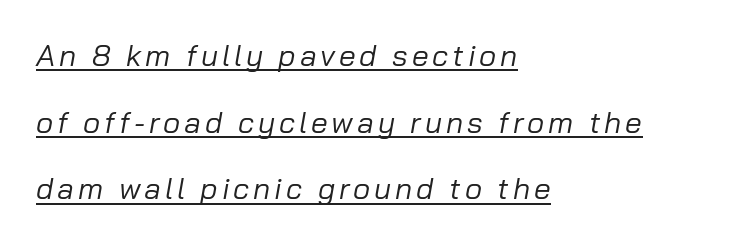
The image shows 30 px regular-weight type, italic (leaning right); set left-aligned, loose line spacing (2.22x), underlined; low stroke contrast and a medium x-height.
